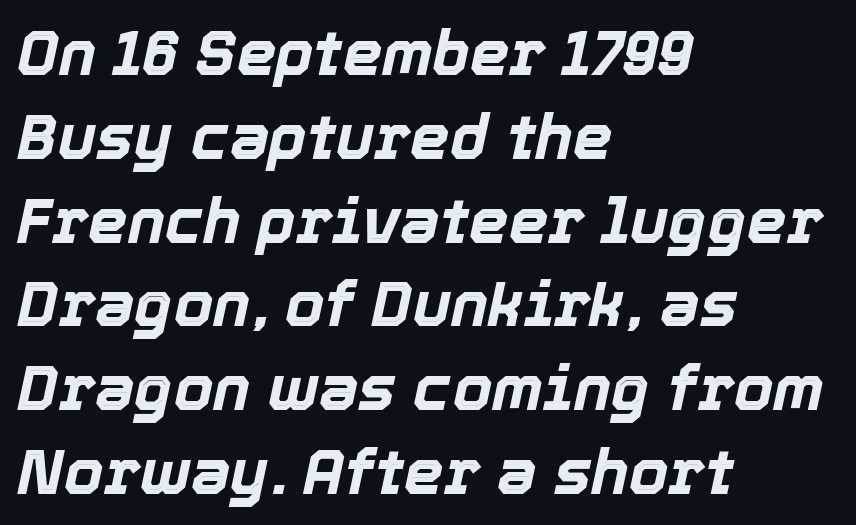
The image shows 63 px bold type, italic (leaning right); set left-aligned, normal line spacing (1.33x), normal letter spacing, not underlined; a medium x-height.
